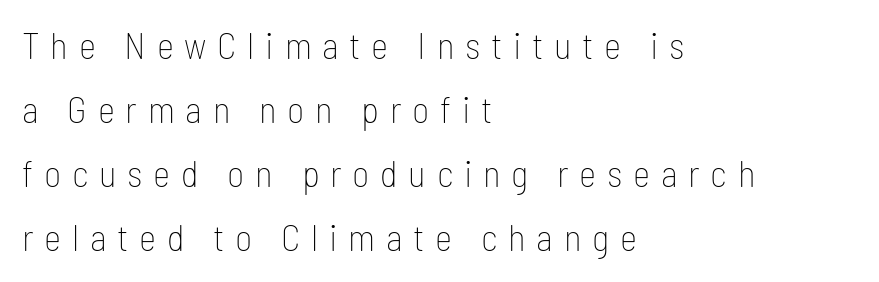
The image shows 37 px thin, condensed sans-serif type, upright; set left-aligned, line spacing 1.73x, unusually wide letter spacing (+0.29 em), not underlined; low stroke contrast and a medium x-height.
